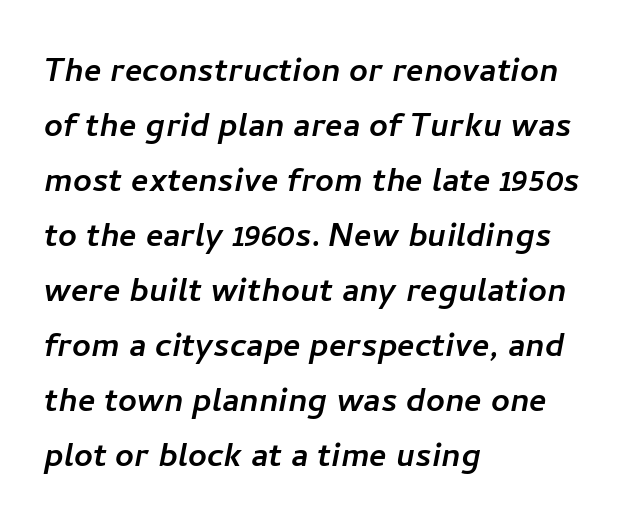
{"serif": "no", "width": "normal", "stroke_contrast": "low", "x_height": "medium", "monospaced": "no", "underline": "no", "align": "left", "line_spacing": "normal", "line_spacing_ratio": 1.34, "letter_spacing": "normal", "letter_spacing_em": 0.0, "glyph_px": 41}
